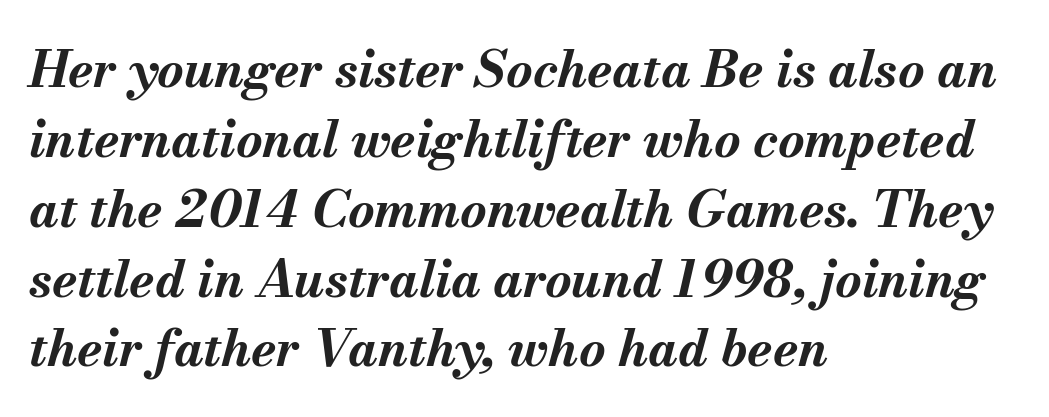
The image shows 51 px bold type, italic (leaning right); set left-aligned, normal line spacing (1.37x), normal letter spacing, not underlined; medium stroke contrast and a small x-height.
